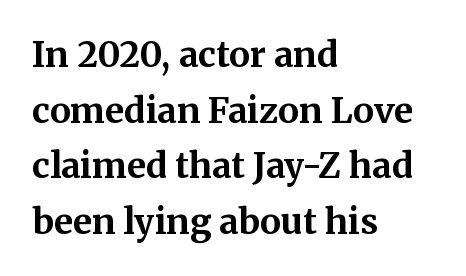
These lines keep a tight, regular rhythm from letter to letter. Each letter keeps its own natural width here, so spacing adapts to shape. Each row of text sits above clean, open space. Letterform terminals end in serifs throughout the passage. The font is running at its bold setting. Every character sits straight up, as roman type does.
